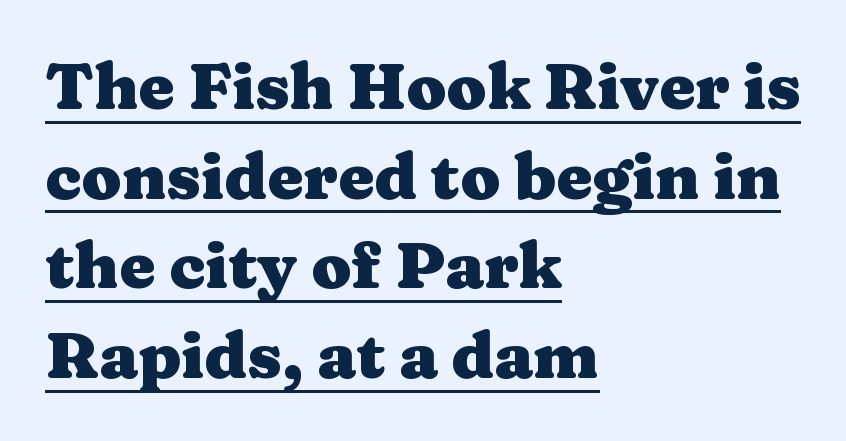
The image shows 65 px heavy, wide serif type, upright; set left-aligned, normal line spacing (1.38x), normal letter spacing, underlined; medium stroke contrast and a medium x-height.
